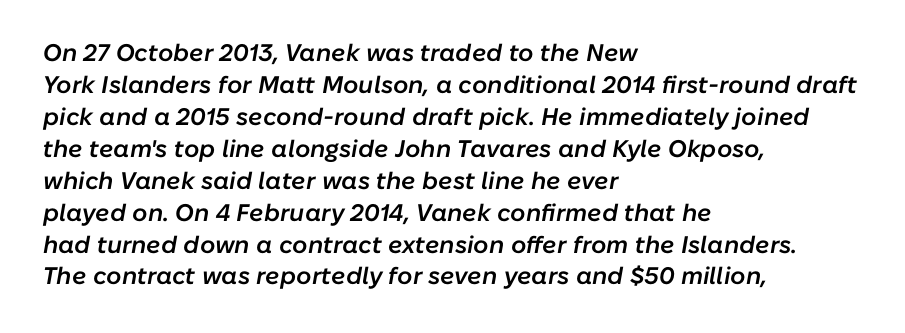
{"italic": "yes", "lean": "right", "slant_degrees": 10, "bold": "semi", "underline": "no", "align": "left", "line_spacing": "normal", "line_spacing_ratio": 1.33, "letter_spacing": "normal", "letter_spacing_em": 0.0, "glyph_px": 24}
